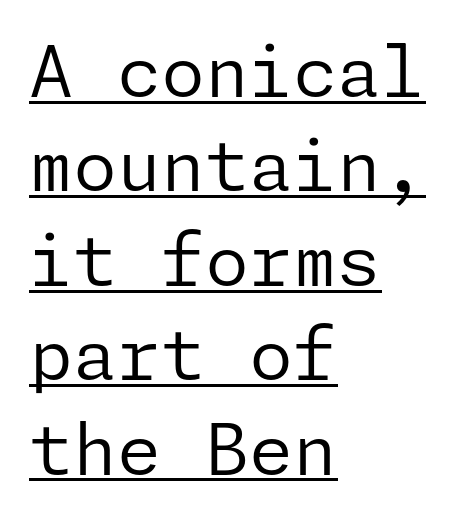
The image shows 71 px regular-weight sans-serif type, upright; set left-aligned, normal line spacing (1.33x), normal letter spacing, underlined; low stroke contrast and a medium x-height.
